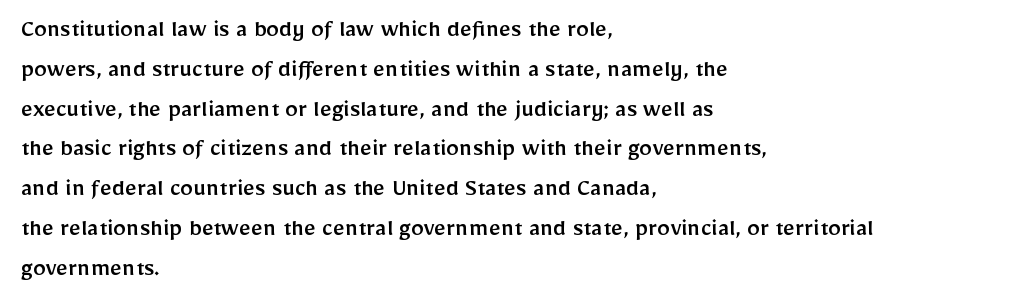
{"italic": "no", "underline": "no", "align": "left", "line_spacing": "normal", "line_spacing_ratio": 1.53, "letter_spacing": "normal", "letter_spacing_em": 0.0, "glyph_px": 26}
